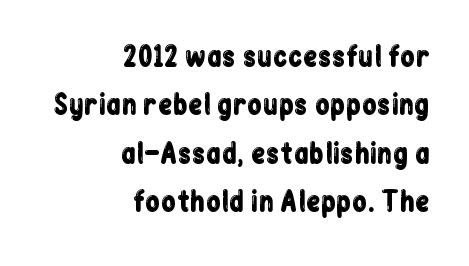
{"italic": "no", "underline": "no", "align": "right", "line_spacing_ratio": 1.79, "letter_spacing": "normal", "letter_spacing_em": 0.0, "glyph_px": 27}
